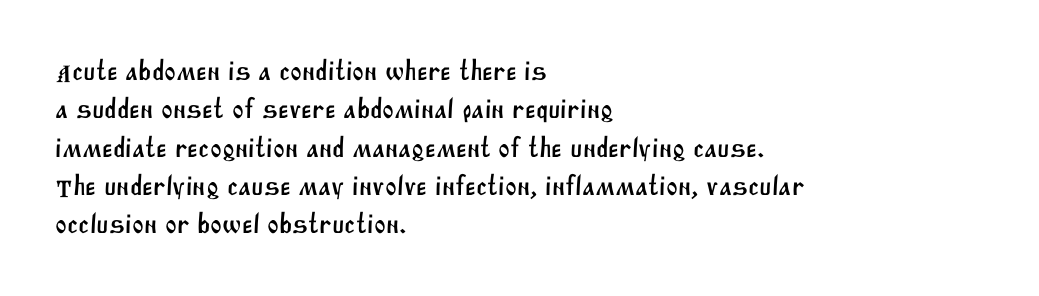
Q: Is the typeface a serif or a sans-serif typeface? A: Sans-serif.
Q: Is the text underlined? A: No.
Q: How is the paragraph aligned? A: Left-aligned.
Q: Is the spacing between letters normal or unusually wide? A: Normal.
Q: Is the spacing between lines tight, normal or loose? A: Normal.
Q: Width (condensed, normal, or wide)? A: Normal.
Q: Stroke contrast? A: Medium.
Q: x-height? A: Large.
Q: Monospaced? A: No.
